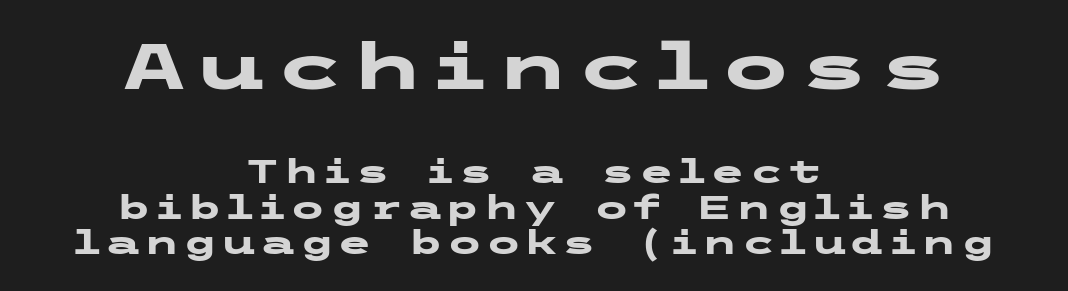
{"serif": "no", "italic": "no", "bold": "yes", "weight": "heavy", "width": "wide", "stroke_contrast": "low", "x_height": "medium", "underline": "no", "align": "center", "line_spacing": "tight", "line_spacing_ratio": 1.11, "larger_block": "first", "size_ratio": 2.03, "glyph_px": 65}
